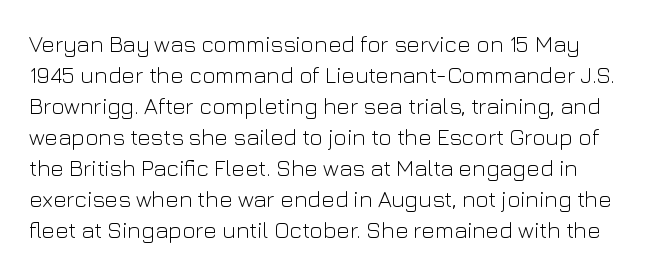
{"italic": "no", "bold": "no", "underline": "no", "line_spacing": "normal", "line_spacing_ratio": 1.35, "letter_spacing": "normal", "letter_spacing_em": 0.0, "glyph_px": 23}
